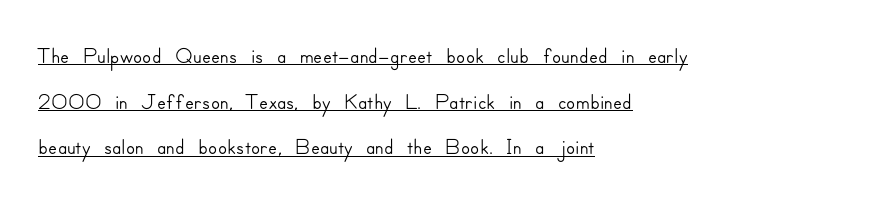
Q: Is the text italic (slanted)? A: No, it is upright.
Q: Is the typeface a serif or a sans-serif typeface? A: Sans-serif.
Q: Is the text underlined? A: Yes.
Q: How is the paragraph aligned? A: Left-aligned.
Q: Is the spacing between letters normal or unusually wide? A: Normal.
Q: Is the spacing between lines tight, normal or loose? A: Normal.
Q: Width (condensed, normal, or wide)? A: Normal.
Q: Stroke contrast? A: Low.
Q: x-height? A: Small.
Q: Monospaced? A: No.
